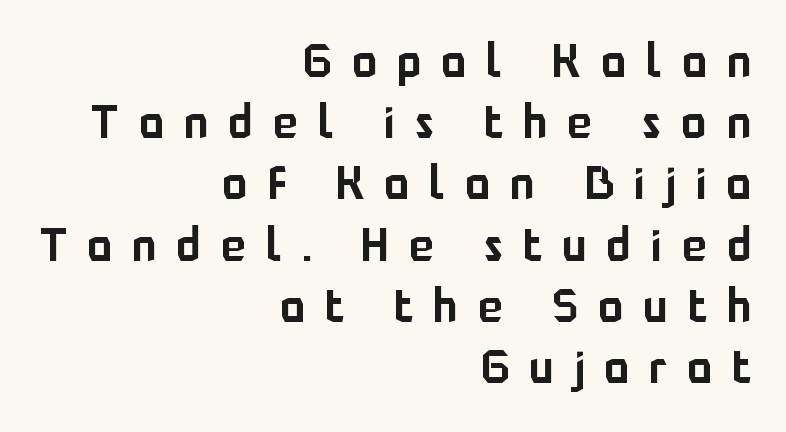
The image shows 46 px sans-serif type, upright; set right-aligned, normal line spacing (1.33x), unusually wide letter spacing (+0.44 em), not underlined; low stroke contrast and a medium x-height.
